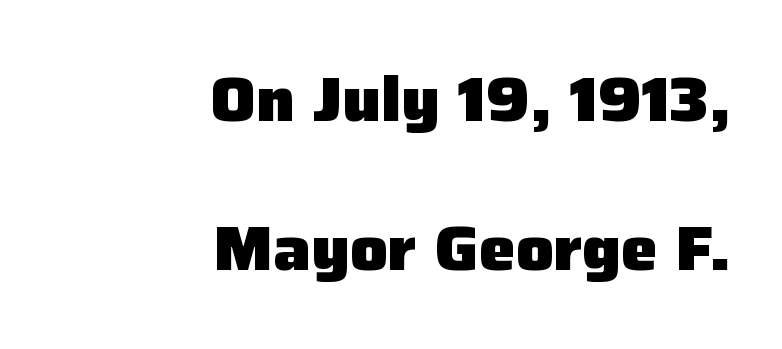
Q: Is the text bold? A: Yes.
Q: Is the text italic (slanted)? A: No, it is upright.
Q: Is the typeface a serif or a sans-serif typeface? A: Sans-serif.
Q: Is the text underlined? A: No.
Q: How is the paragraph aligned? A: Right-aligned.
Q: Is the spacing between letters normal or unusually wide? A: Normal.
Q: Is the spacing between lines tight, normal or loose? A: Loose.
Q: Width (condensed, normal, or wide)? A: Normal.
Q: Stroke contrast? A: Low.
Q: x-height? A: Medium.
Q: Monospaced? A: No.
